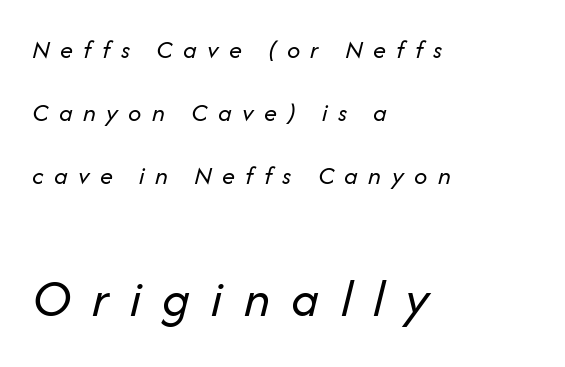
In this sample the second text group is rendered at the bigger scale. In terms of letterspacing, this is a distinctly airy, spread setting. Short and long lines alike share a common starting point at left. Spacing verdict: proportional, widths tailored to each character. The font sits on the lighter half of the weight spectrum, regular included. Every character sits at an angle, as italics do.
